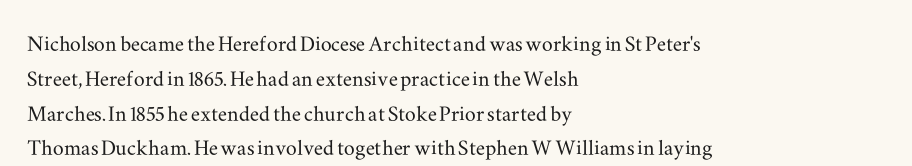
Q: Is the text italic (slanted)? A: No, it is upright.
Q: Is the text underlined? A: No.
Q: How is the paragraph aligned? A: Left-aligned.
Q: Is the spacing between letters normal or unusually wide? A: Normal.
Q: Is the spacing between lines tight, normal or loose? A: Normal.
